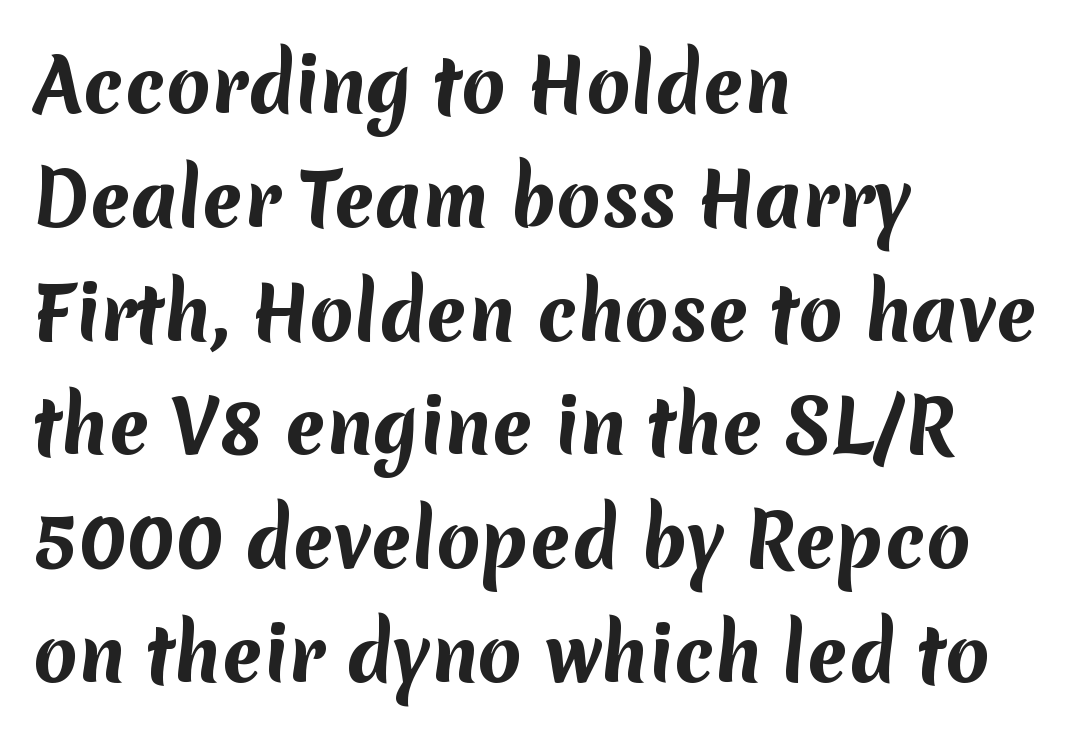
The image shows 72 px bold sans-serif type; set left-aligned, normal line spacing (1.58x), normal letter spacing, not underlined; medium stroke contrast and a medium x-height.
